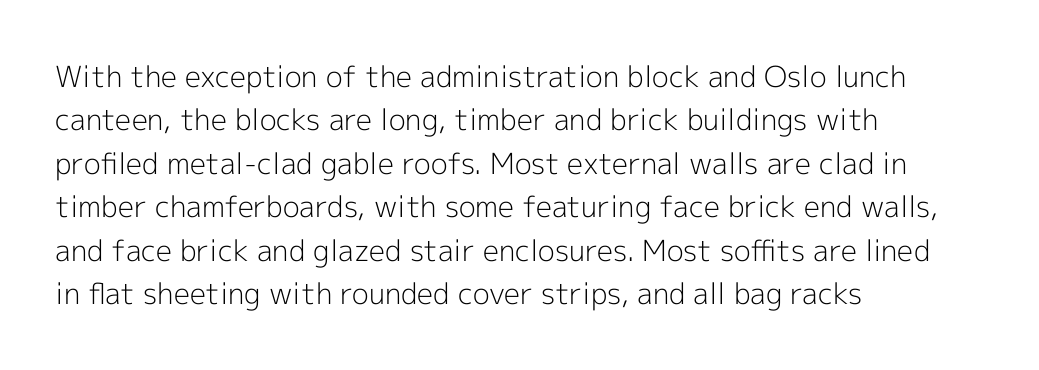
The image shows 29 px light sans-serif type, upright; set left-aligned, normal line spacing (1.5x), normal letter spacing, not underlined; a medium x-height.
